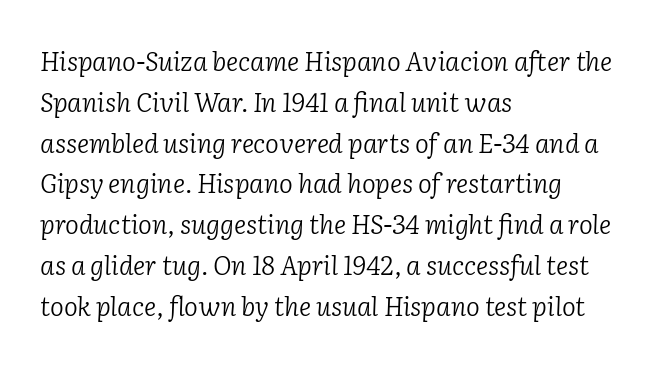
Q: Is the text bold? A: No.
Q: Is the text italic (slanted)? A: Yes, it leans right by about 2 degrees.
Q: Is the text underlined? A: No.
Q: How is the paragraph aligned? A: Left-aligned.
Q: Is the spacing between letters normal or unusually wide? A: Normal.
Q: Is the spacing between lines tight, normal or loose? A: Normal.
